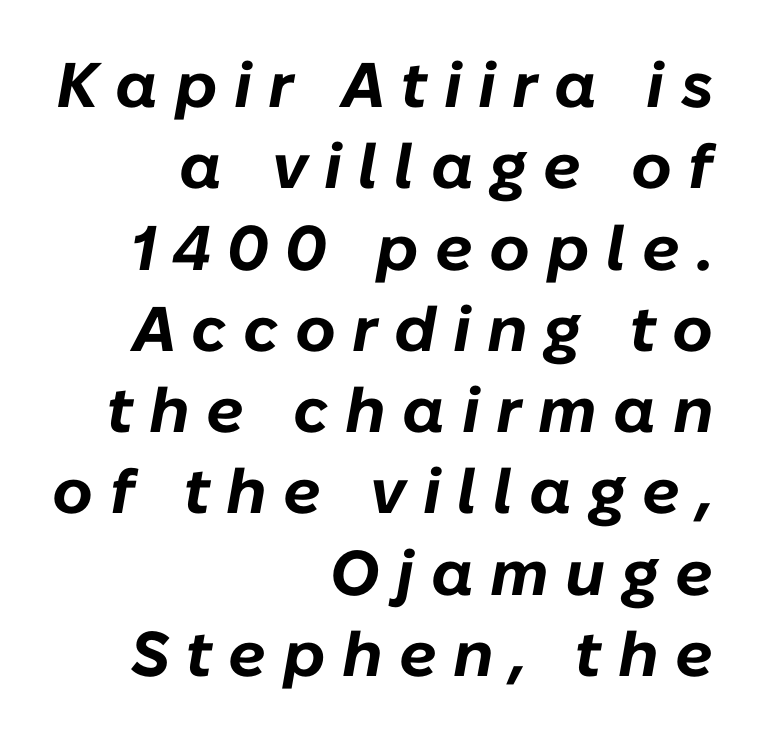
{"italic": "yes", "lean": "right", "slant_degrees": 10, "bold": "yes", "weight": "bold", "width": "normal", "stroke_contrast": "low", "x_height": "medium", "monospaced": "no", "underline": "no", "align": "right", "line_spacing": "normal", "line_spacing_ratio": 1.29, "letter_spacing": "wide", "letter_spacing_em": 0.26, "glyph_px": 63}
